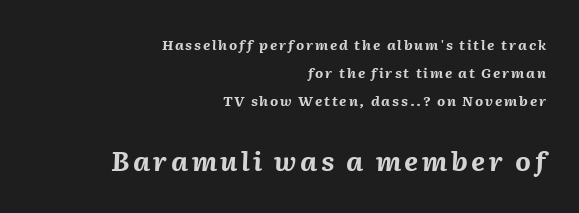
Q: Is the text bold? A: Yes.
Q: Is the text italic (slanted)? A: Yes, it leans right by about 2 degrees.
Q: Is the text underlined? A: No.
Q: How is the paragraph aligned? A: Right-aligned.
Q: Is the spacing between lines tight, normal or loose? A: Loose.
Q: Which block of text is set in a larger size, the first (top) or the second (bottom)? A: The second (bottom) one.
